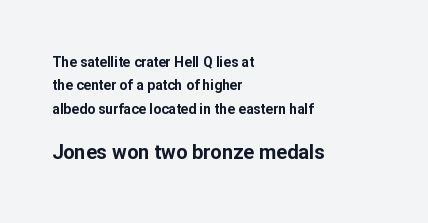
{"italic": "no", "bold": "yes", "underline": "no", "align": "left", "line_spacing": "normal", "line_spacing_ratio": 1.67, "letter_spacing": "normal", "letter_spacing_em": 0.0, "larger_block": "second", "size_ratio": 1.43, "glyph_px": 20}
